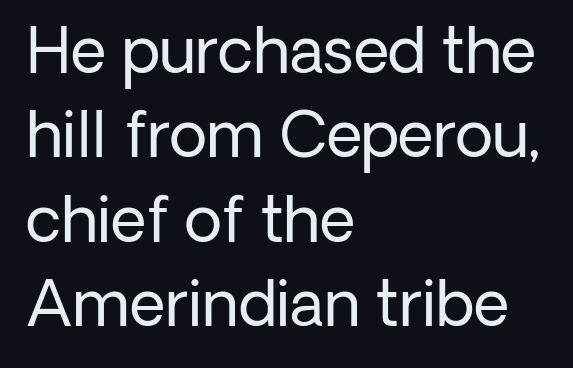
Observe the absence of serifs on each vertical stroke in this sample. Ink coverage per letter is moderate at most. Is this a fixed-width face? No — the glyphs have proportional, varying widths. Where is the straight margin? On the left. A normal amount of white space separates one row of letters from the next.
